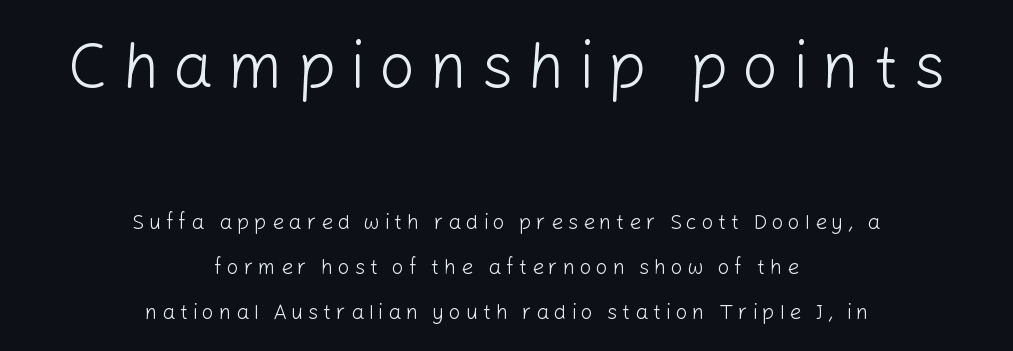
Q: Is the text bold? A: No.
Q: Is the text italic (slanted)? A: No, it is upright.
Q: Is the typeface a serif or a sans-serif typeface? A: Sans-serif.
Q: Is the text underlined? A: No.
Q: How is the paragraph aligned? A: Centered.
Q: Is the spacing between letters normal or unusually wide? A: Unusually wide.
Q: Is the spacing between lines tight, normal or loose? A: Loose.
Q: Which block of text is set in a larger size, the first (top) or the second (bottom)? A: The first (top) one.
Q: Width (condensed, normal, or wide)? A: Normal.
Q: Stroke contrast? A: Low.
Q: x-height? A: Medium.
Q: Monospaced? A: No.
